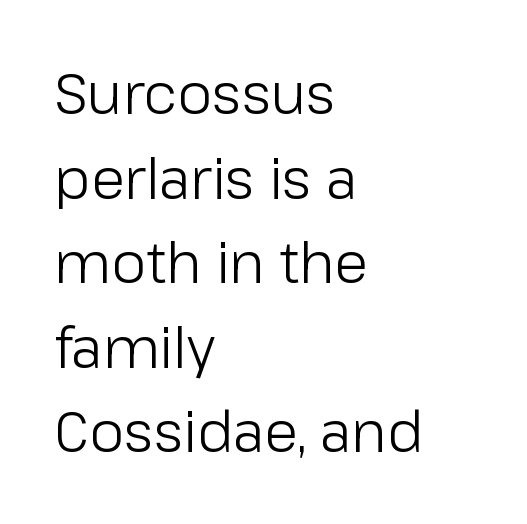
Q: Is the text bold? A: No.
Q: Is the text italic (slanted)? A: No, it is upright.
Q: Is the typeface a serif or a sans-serif typeface? A: Sans-serif.
Q: Is the text underlined? A: No.
Q: How is the paragraph aligned? A: Left-aligned.
Q: Is the spacing between letters normal or unusually wide? A: Normal.
Q: Is the spacing between lines tight, normal or loose? A: Normal.
Q: Width (condensed, normal, or wide)? A: Normal.
Q: Stroke contrast? A: Low.
Q: x-height? A: Medium.
Q: Monospaced? A: No.
